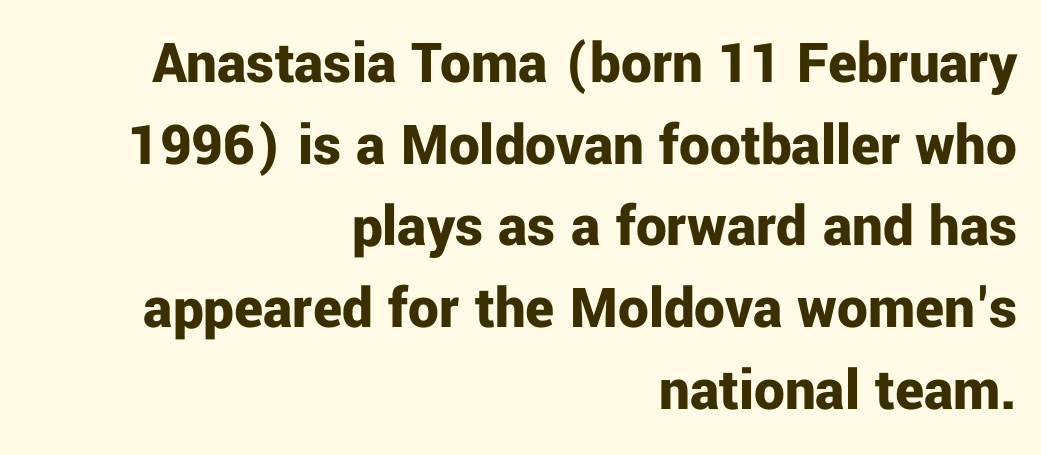
Q: Is the text bold? A: Yes.
Q: Is the text italic (slanted)? A: No, it is upright.
Q: Is the typeface a serif or a sans-serif typeface? A: Sans-serif.
Q: Is the text underlined? A: No.
Q: How is the paragraph aligned? A: Right-aligned.
Q: Is the spacing between letters normal or unusually wide? A: Normal.
Q: Is the spacing between lines tight, normal or loose? A: Normal.
Q: Width (condensed, normal, or wide)? A: Normal.
Q: Stroke contrast? A: Low.
Q: x-height? A: Medium.
Q: Monospaced? A: No.
